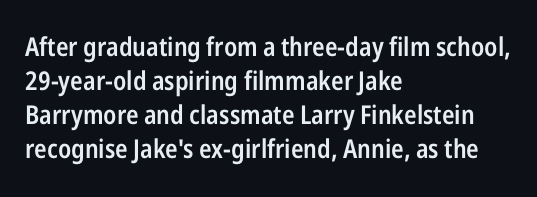
Q: Is the text bold? A: Semi-bold.
Q: Is the text italic (slanted)? A: No, it is upright.
Q: Is the text underlined? A: No.
Q: How is the paragraph aligned? A: Left-aligned.
Q: Is the spacing between letters normal or unusually wide? A: Normal.
Q: Is the spacing between lines tight, normal or loose? A: Normal.
